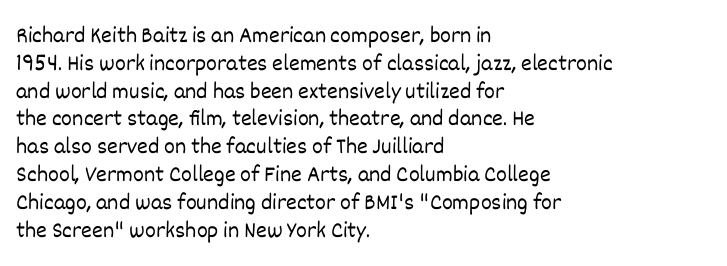
{"italic": "no", "bold": "no", "underline": "no", "align": "left", "line_spacing_ratio": 1.21, "letter_spacing": "normal", "letter_spacing_em": 0.0, "glyph_px": 23}
